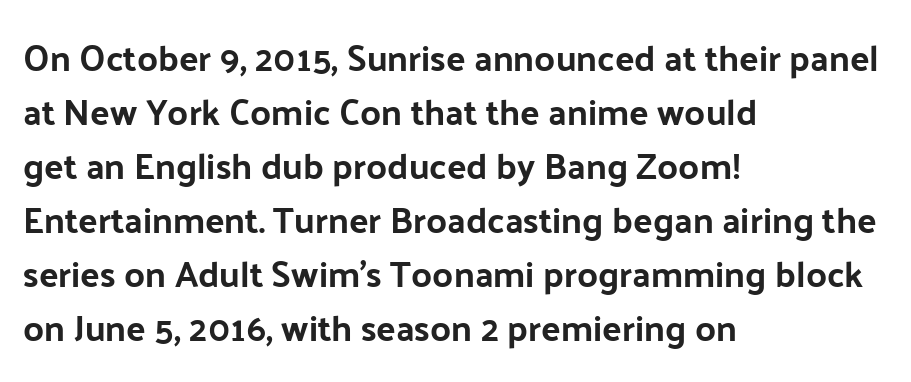
The image shows 36 px bold sans-serif type, upright; set left-aligned, normal line spacing (1.5x), normal letter spacing, not underlined; low stroke contrast and a medium x-height.
